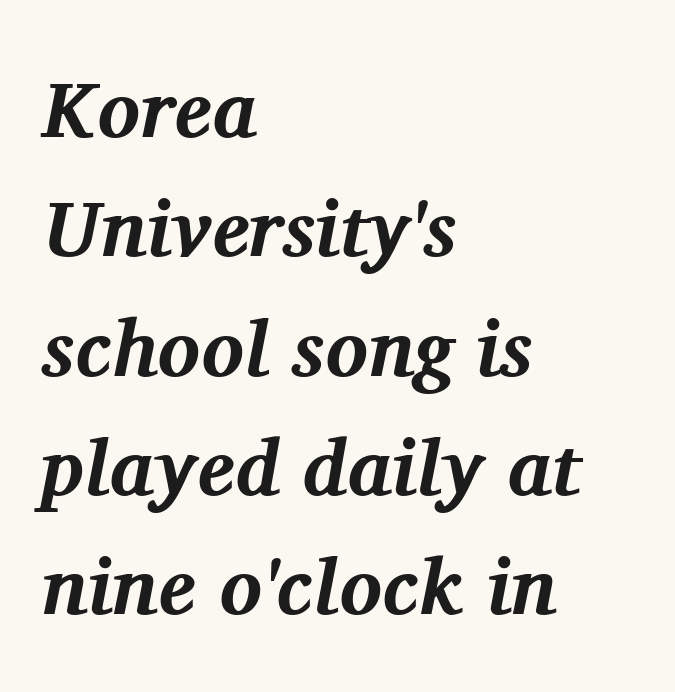
In terms of letterspacing, this is plain default setting. Look at the bottom of the vertical strokes: they flare into serifs here. Each row of text sits above clean, open space. A classic flush-left, rag-right setting is used for this passage. Is there much room between lines? A standard amount, neither cramped nor airy.
